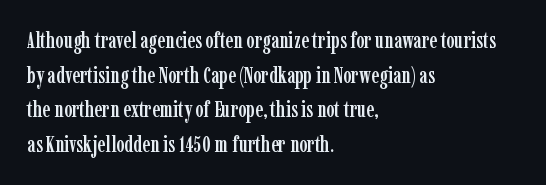
{"italic": "no", "underline": "no", "align": "left", "line_spacing": "normal", "line_spacing_ratio": 1.57, "letter_spacing": "normal", "letter_spacing_em": 0.0, "glyph_px": 22}
